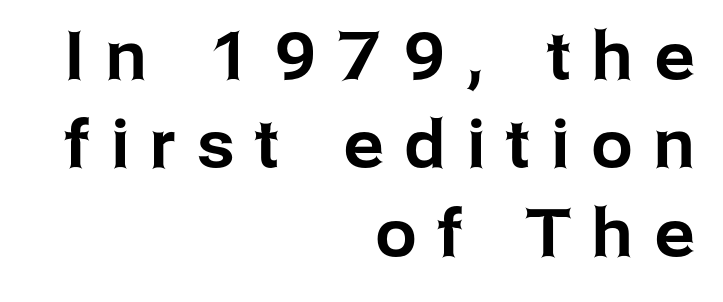
The image shows 66 px sans-serif type, upright; set right-aligned, normal line spacing (1.34x), unusually wide letter spacing (+0.33 em), not underlined; low stroke contrast and a medium x-height.
